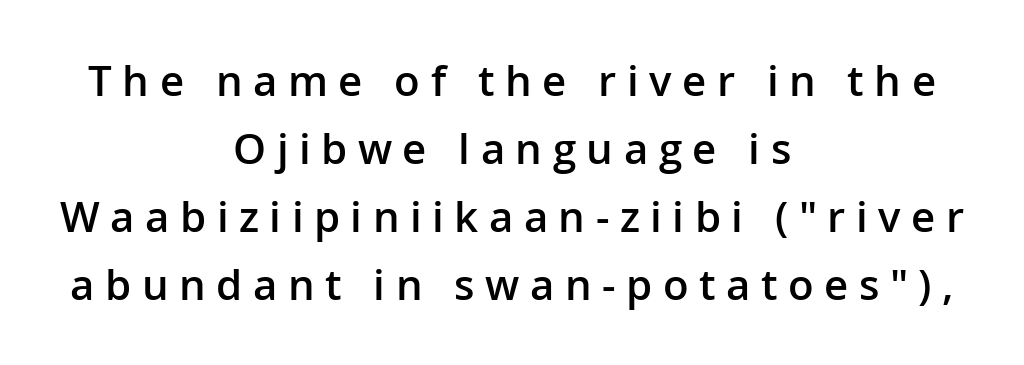
You could not count columns in this text — the font is proportionally spaced. Notice how the stems are strictly vertical — no italics here. The line texture is sparse and dotted thanks to wide tracking. Lines of text with bare space underneath.
